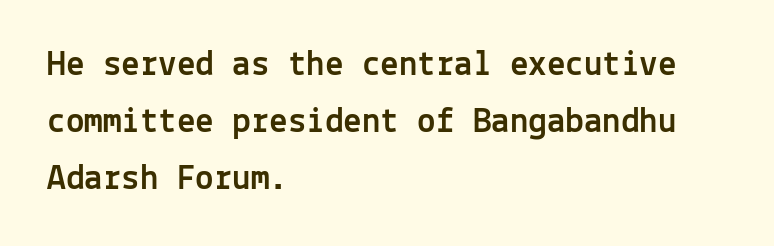
{"serif": "no", "italic": "no", "width": "normal", "x_height": "medium", "monospaced": "yes", "underline": "no", "align": "left", "line_spacing": "normal", "line_spacing_ratio": 1.54, "letter_spacing": "normal", "letter_spacing_em": 0.0, "glyph_px": 37}
